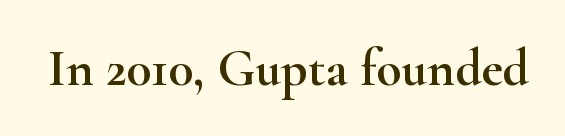
The image shows 52 px wide serif type, upright; set normal letter spacing, not underlined; high stroke contrast and a small x-height.
